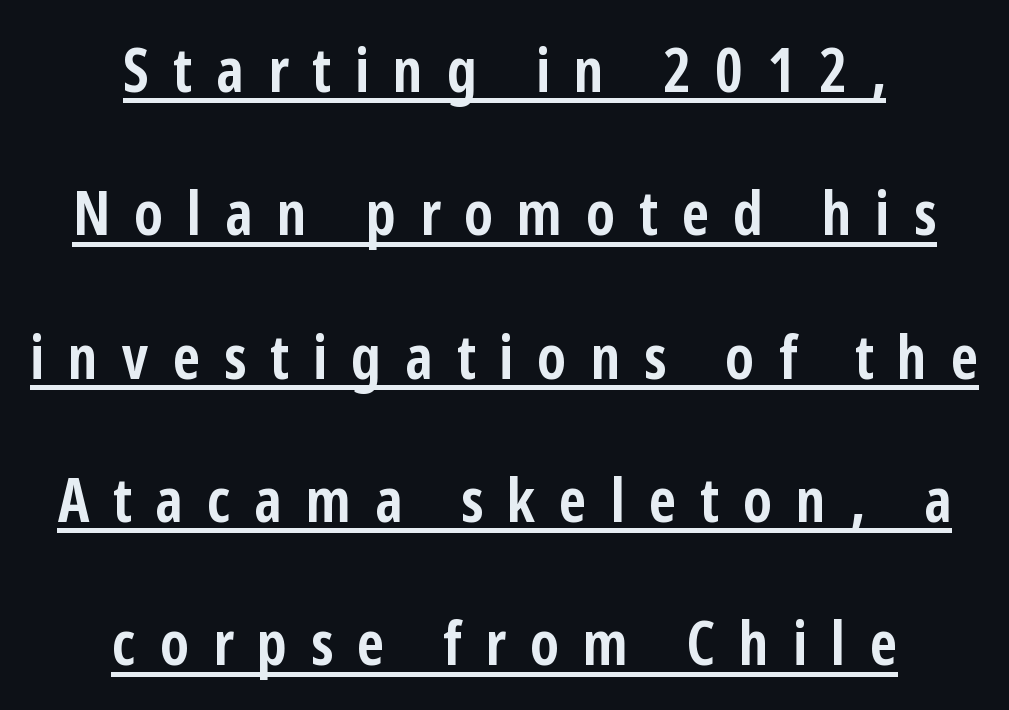
{"serif": "no", "italic": "no", "bold": "yes", "weight": "semibold", "width": "condensed", "stroke_contrast": "low", "x_height": "medium", "monospaced": "no", "underline": "yes", "align": "center", "line_spacing": "loose", "line_spacing_ratio": 2.35, "letter_spacing": "wide", "letter_spacing_em": 0.39, "glyph_px": 61}
